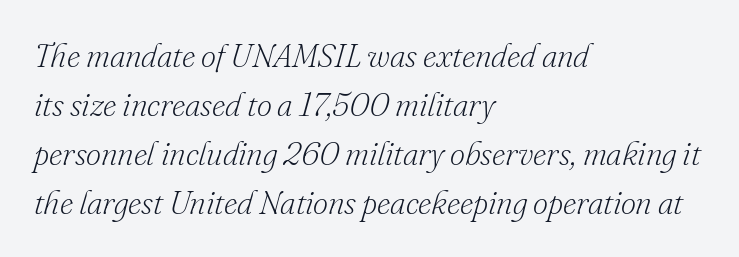
Q: Is the text bold? A: No.
Q: Is the text italic (slanted)? A: Yes, it leans right by about 16 degrees.
Q: Is the typeface a serif or a sans-serif typeface? A: Serif.
Q: Is the text underlined? A: No.
Q: How is the paragraph aligned? A: Left-aligned.
Q: Is the spacing between letters normal or unusually wide? A: Normal.
Q: Is the spacing between lines tight, normal or loose? A: Normal.
Q: Width (condensed, normal, or wide)? A: Normal.
Q: Stroke contrast? A: Low.
Q: x-height? A: Small.
Q: Monospaced? A: No.
